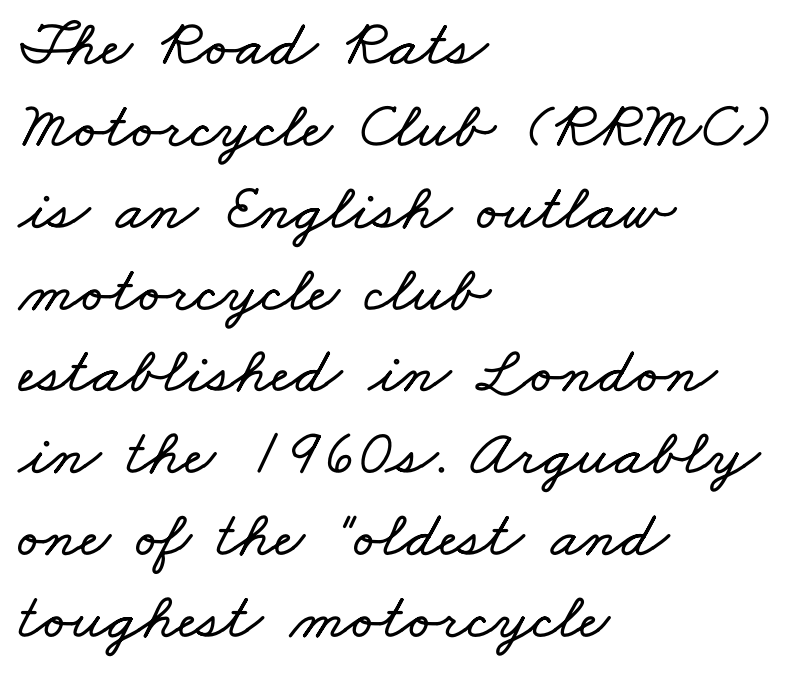
The glyphs are unaccompanied by any horizontal stroke below them. The passage shown has conventional tracking throughout. Layout note: lines flush left. The face used here is proportionally spaced, like ordinary book or web type.
